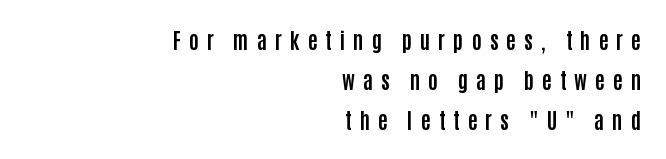
Typesetter's note: full bold, strokes at maximum text heaviness. Each word looks stretched out because of the extra space between its letters. These lines stack with their right ends in a neat column. If you measured baseline to baseline, you'd find a long distance. Letters rest on an invisible, unmarked baseline. This is roman type, the default non-slanted kind.
